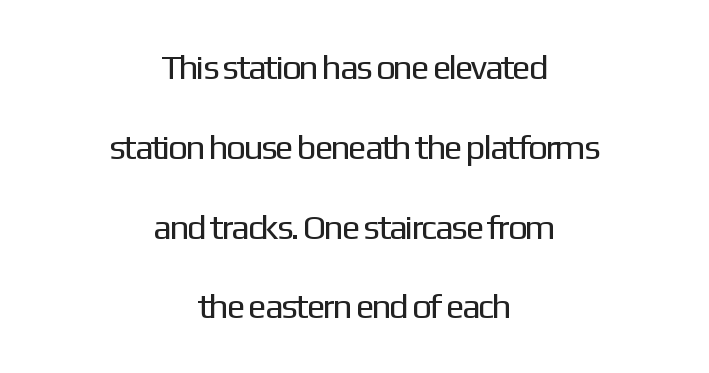
Q: Is the text bold? A: No.
Q: Is the text italic (slanted)? A: No, it is upright.
Q: Is the typeface a serif or a sans-serif typeface? A: Sans-serif.
Q: Is the text underlined? A: No.
Q: How is the paragraph aligned? A: Centered.
Q: Is the spacing between letters normal or unusually wide? A: Normal.
Q: Is the spacing between lines tight, normal or loose? A: Loose.
Q: Width (condensed, normal, or wide)? A: Normal.
Q: Stroke contrast? A: Low.
Q: x-height? A: Medium.
Q: Monospaced? A: No.
